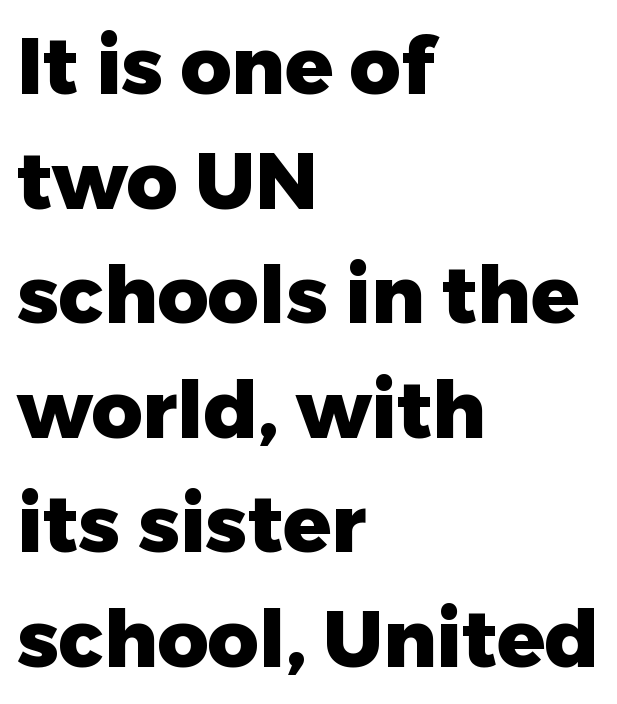
Q: Is the text bold? A: Yes.
Q: Is the text italic (slanted)? A: No, it is upright.
Q: Is the typeface a serif or a sans-serif typeface? A: Sans-serif.
Q: Is the text underlined? A: No.
Q: How is the paragraph aligned? A: Left-aligned.
Q: Is the spacing between letters normal or unusually wide? A: Normal.
Q: Is the spacing between lines tight, normal or loose? A: Normal.
Q: Width (condensed, normal, or wide)? A: Normal.
Q: Stroke contrast? A: Low.
Q: x-height? A: Medium.
Q: Monospaced? A: No.
